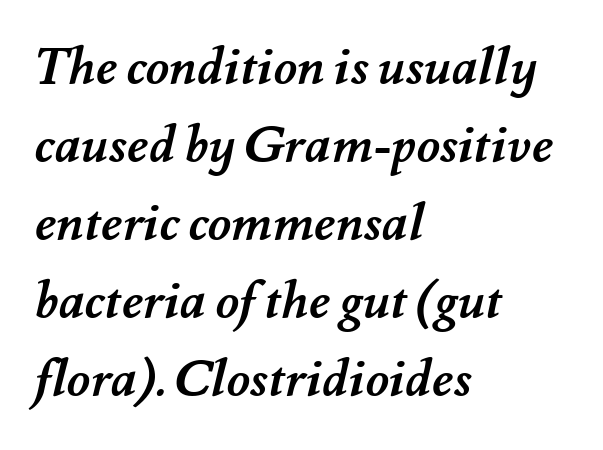
{"bold": "yes", "weight": "semibold", "width": "normal", "stroke_contrast": "medium", "x_height": "small", "monospaced": "no", "underline": "no", "align": "left", "line_spacing": "normal", "line_spacing_ratio": 1.53, "letter_spacing": "normal", "letter_spacing_em": 0.0, "glyph_px": 51}
